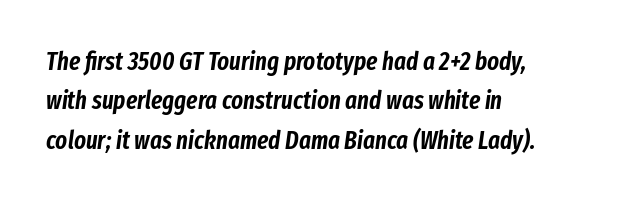
{"italic": "yes", "lean": "right", "slant_degrees": 8, "underline": "no", "align": "left", "line_spacing": "normal", "line_spacing_ratio": 1.58, "letter_spacing": "normal", "letter_spacing_em": 0.0, "glyph_px": 25}
